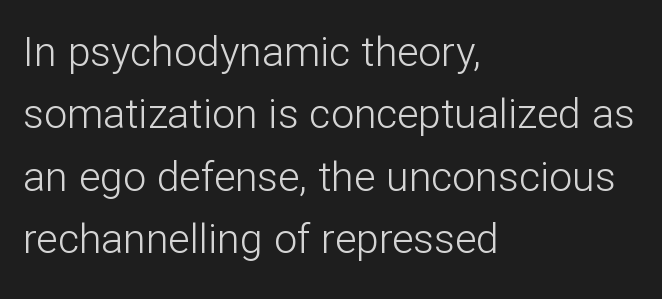
Q: Is the text bold? A: No.
Q: Is the text italic (slanted)? A: No, it is upright.
Q: Is the typeface a serif or a sans-serif typeface? A: Sans-serif.
Q: Is the text underlined? A: No.
Q: How is the paragraph aligned? A: Left-aligned.
Q: Is the spacing between letters normal or unusually wide? A: Normal.
Q: Is the spacing between lines tight, normal or loose? A: Normal.
Q: Width (condensed, normal, or wide)? A: Normal.
Q: Stroke contrast? A: Low.
Q: x-height? A: Medium.
Q: Monospaced? A: No.
